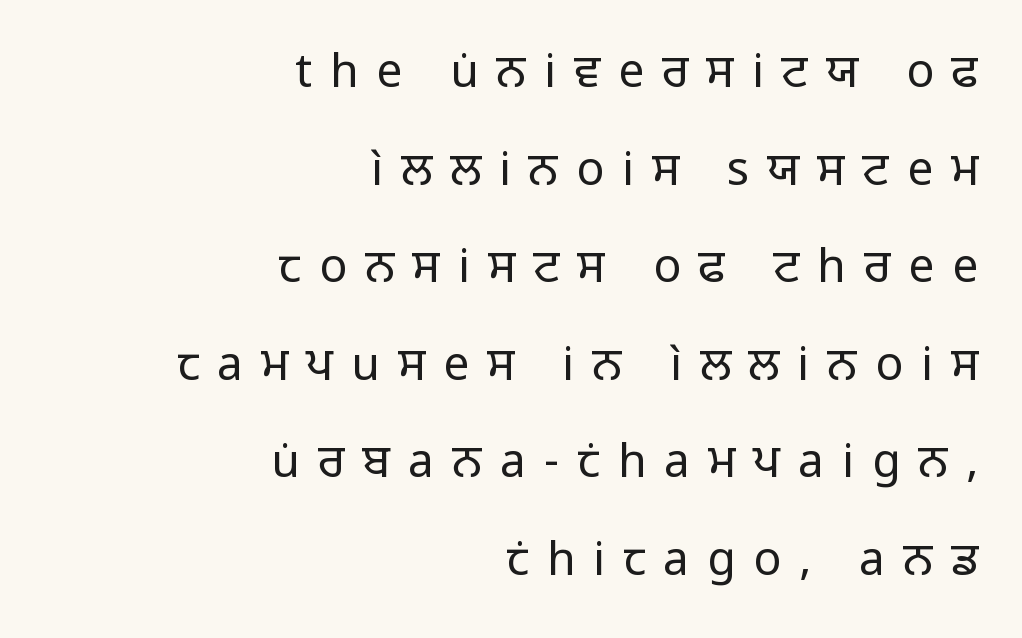
Q: Is the text bold? A: No.
Q: Is the text italic (slanted)? A: No, it is upright.
Q: Is the typeface a serif or a sans-serif typeface? A: Sans-serif.
Q: Is the text underlined? A: No.
Q: How is the paragraph aligned? A: Right-aligned.
Q: Is the spacing between letters normal or unusually wide? A: Unusually wide.
Q: Is the spacing between lines tight, normal or loose? A: Loose.
Q: Width (condensed, normal, or wide)? A: Normal.
Q: Stroke contrast? A: Low.
Q: x-height? A: Medium.
Q: Monospaced? A: No.
